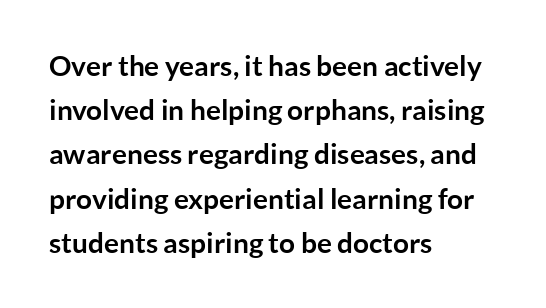
The image shows 28 px semibold sans-serif type, upright; set left-aligned, normal line spacing (1.58x), normal letter spacing, not underlined; low stroke contrast and a medium x-height.
